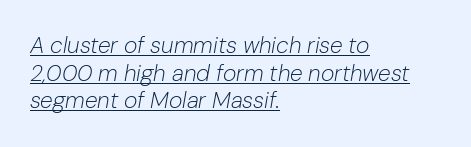
The image shows 23 px text type, italic (leaning right); set left-aligned, line spacing 1.2x, normal letter spacing, underlined.
